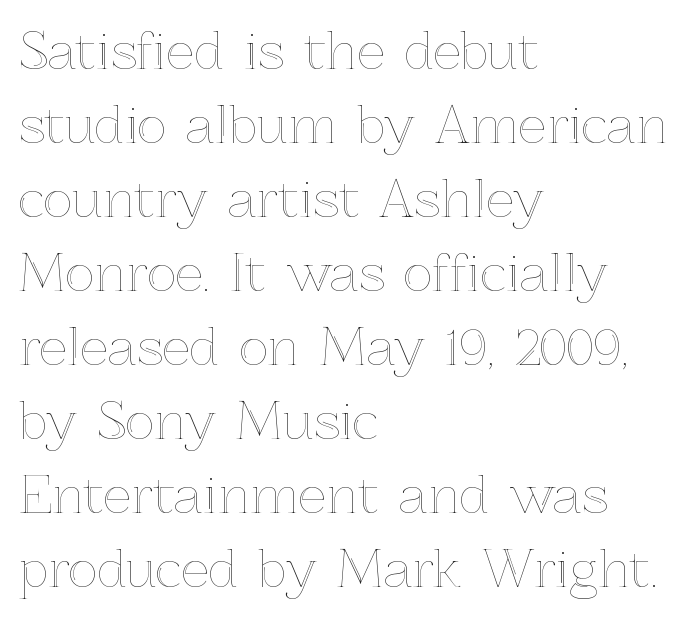
This is the regular roman posture of the typeface. Spacing verdict: proportional, widths tailored to each character. Honestly, the row spacing looks completely unremarkable. Observe the ordinary spacing: letters are neighbours, not strangers.
